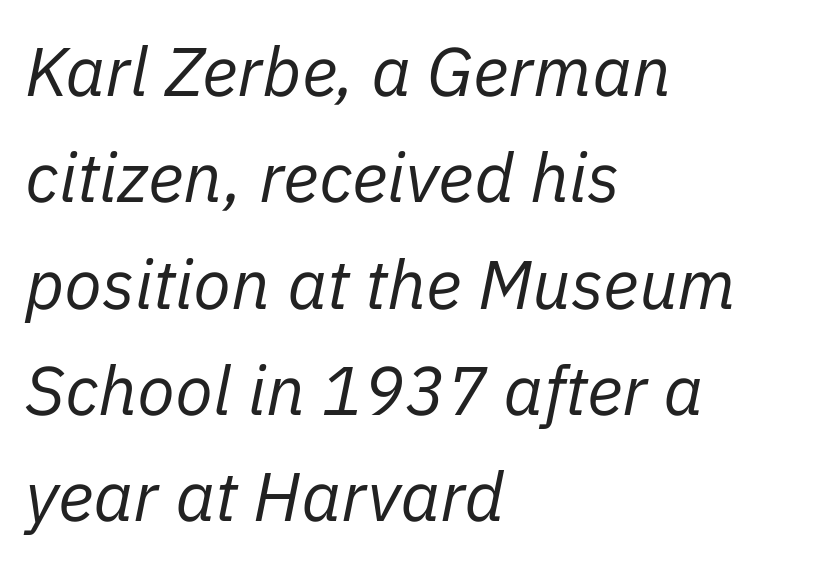
{"italic": "yes", "lean": "right", "slant_degrees": 11, "bold": "no", "weight": "regular", "width": "normal", "stroke_contrast": "low", "x_height": "medium", "monospaced": "no", "underline": "no", "align": "left", "line_spacing": "normal", "line_spacing_ratio": 1.54, "letter_spacing": "normal", "letter_spacing_em": 0.0, "glyph_px": 69}
